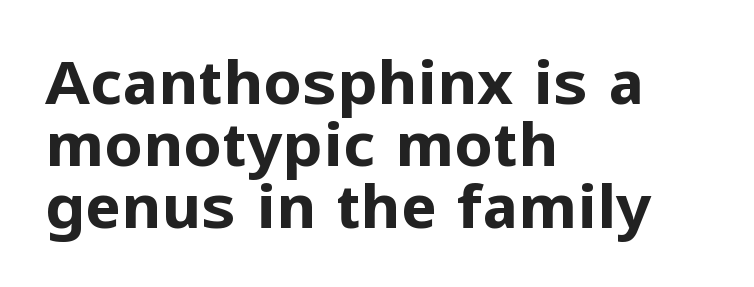
Italic? Not at all — the glyphs are vertical. Caption: multi-line text, flush left, ragged right. Short note: letters normally spaced. The typesetting leans heavy: a genuine bold.
